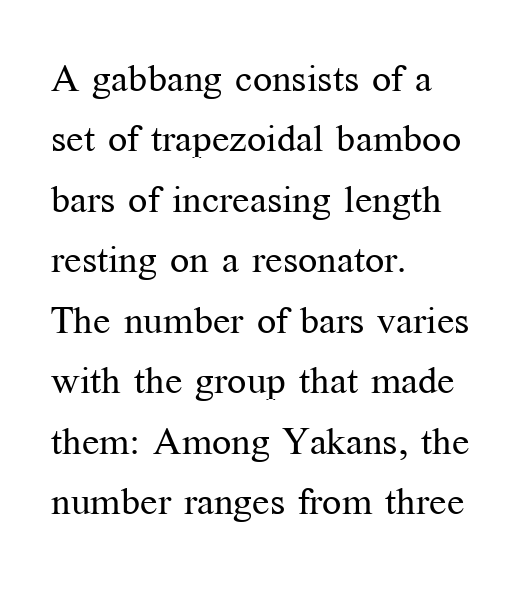
{"serif": "yes", "italic": "no", "bold": "no", "weight": "regular", "width": "normal", "stroke_contrast": "medium", "x_height": "medium", "monospaced": "no", "underline": "no", "align": "left", "line_spacing": "normal", "line_spacing_ratio": 1.59, "letter_spacing": "normal", "letter_spacing_em": 0.0, "glyph_px": 38}
